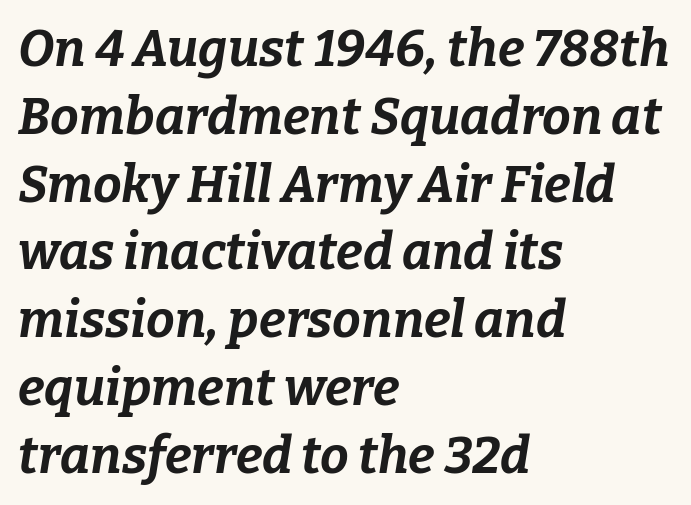
The image shows 51 px bold type, italic (leaning right); set left-aligned, normal line spacing (1.33x), normal letter spacing, not underlined; low stroke contrast and a medium x-height.
